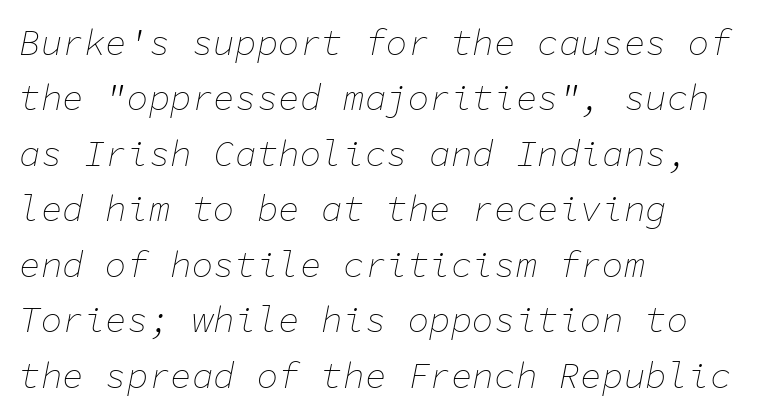
The image shows 36 px thin type, italic (leaning right), monospaced; set left-aligned, normal line spacing (1.54x), normal letter spacing, not underlined; low stroke contrast and a medium x-height.
